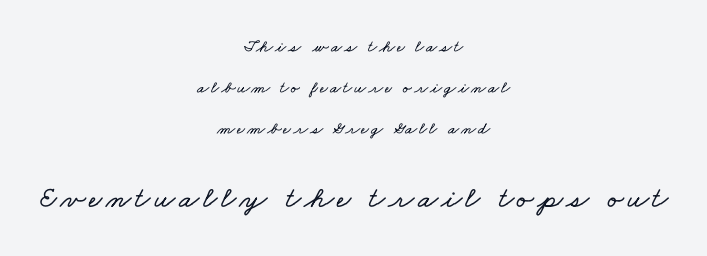
The image shows 30 px wide type; set centered, loose line spacing (2.41x), not underlined; the second (bottom) block is 1.76x larger; low stroke contrast and a small x-height.
